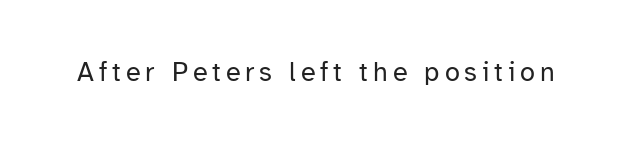
Q: Is the text bold? A: No.
Q: Is the text italic (slanted)? A: No, it is upright.
Q: Is the text underlined? A: No.
